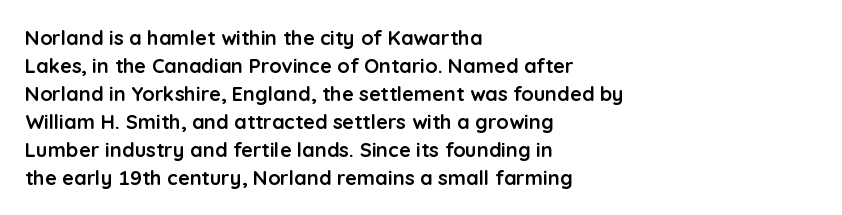
Its strokes are broad and dark, the hallmark of bold type. Plain, unruled lines of type. The paragraph shown leans on its left margin. Reading down the column, the eye jumps a familiar distance to each next line. Vertical strokes here are truly vertical.
